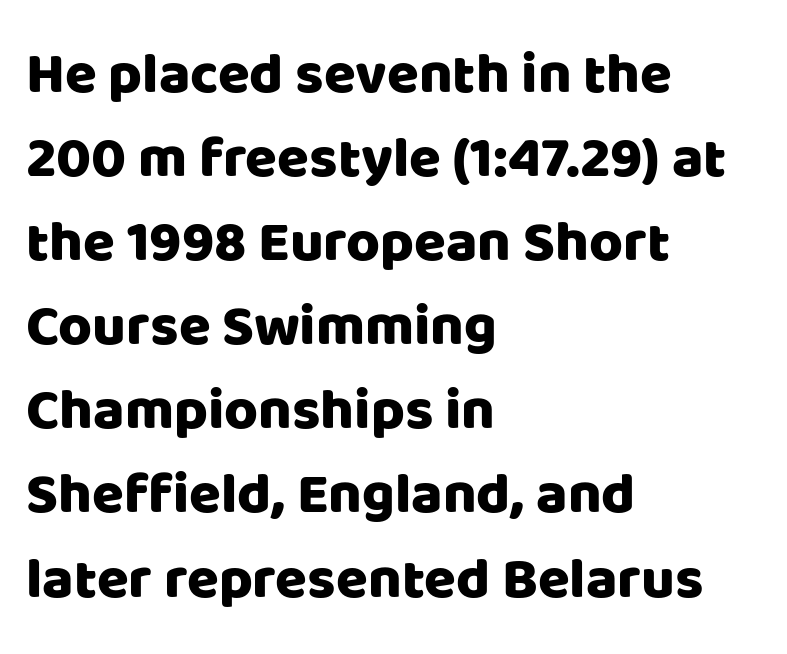
Q: Is the text italic (slanted)? A: No, it is upright.
Q: Is the typeface a serif or a sans-serif typeface? A: Sans-serif.
Q: Is the text underlined? A: No.
Q: How is the paragraph aligned? A: Left-aligned.
Q: Is the spacing between letters normal or unusually wide? A: Normal.
Q: Is the spacing between lines tight, normal or loose? A: Normal.
Q: Width (condensed, normal, or wide)? A: Normal.
Q: Stroke contrast? A: Low.
Q: x-height? A: Large.
Q: Monospaced? A: No.
